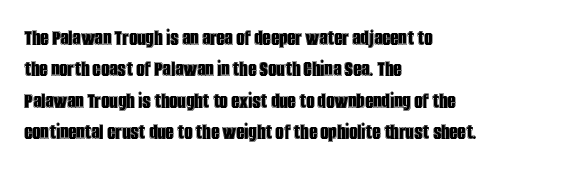
The image shows 23 px text type, upright; set left-aligned, normal line spacing (1.36x), normal letter spacing, not underlined.
